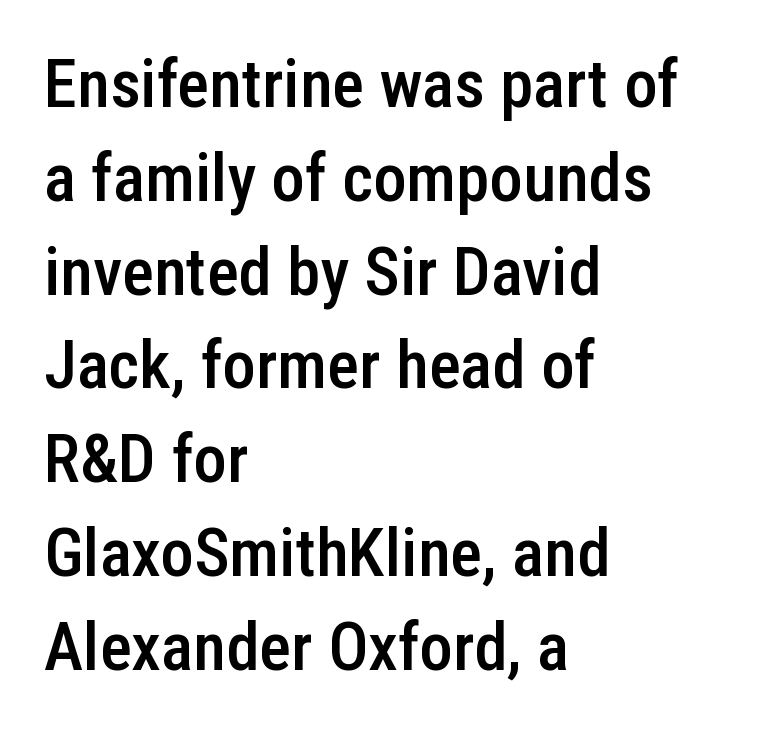
{"serif": "no", "italic": "no", "bold": "semi", "weight": "semibold", "width": "condensed", "stroke_contrast": "low", "x_height": "medium", "monospaced": "no", "underline": "no", "align": "left", "line_spacing": "normal", "line_spacing_ratio": 1.4, "letter_spacing": "normal", "letter_spacing_em": 0.0, "glyph_px": 67}
